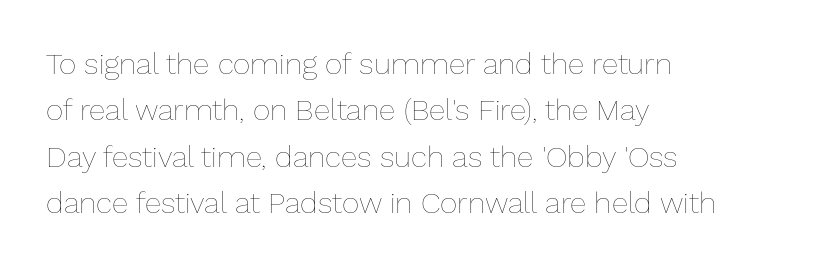
Layout note: lines flush left. This is not heavy type; no bold has been used. This rendering leaves character spacing at its baseline value. Posture: upright roman. Proportional: the letters do not fall into vertical columns.
